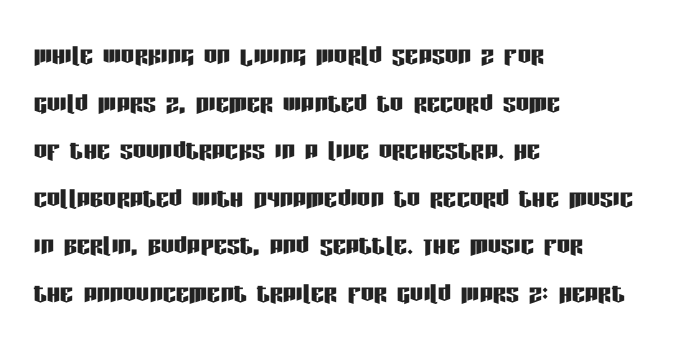
Q: Is the text italic (slanted)? A: No, it is upright.
Q: Is the typeface a serif or a sans-serif typeface? A: Sans-serif.
Q: Is the text underlined? A: No.
Q: How is the paragraph aligned? A: Left-aligned.
Q: Is the spacing between letters normal or unusually wide? A: Normal.
Q: Is the spacing between lines tight, normal or loose? A: Normal.
Q: Width (condensed, normal, or wide)? A: Condensed.
Q: Stroke contrast? A: Low.
Q: x-height? A: Large.
Q: Monospaced? A: No.
